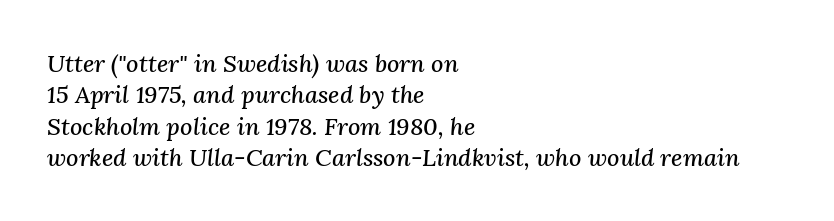
Rows of type keep a routine distance in the vertical direction. Is the type slanted? Yes — the strokes lean at a clear angle. Type without underlining. Tracking value appears to be zero — textbook default spacing. Typeset ragged right — the left edge is the straight one.
